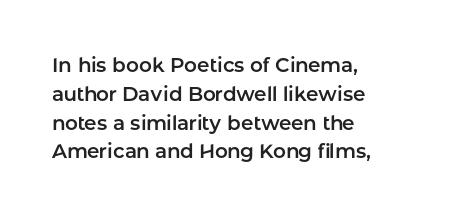
The image shows 20 px text type, upright; set left-aligned, normal line spacing (1.44x), normal letter spacing, not underlined.
